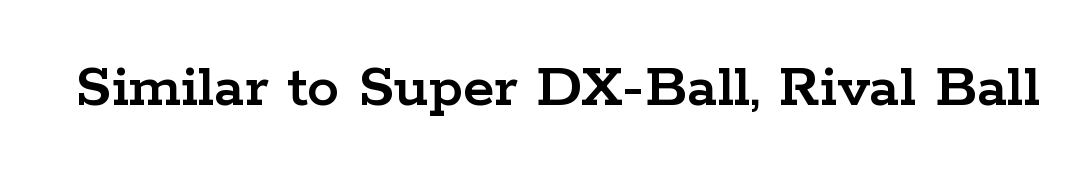
The image shows 64 px wide serif type, upright; set normal letter spacing, not underlined; low stroke contrast and a medium x-height.
